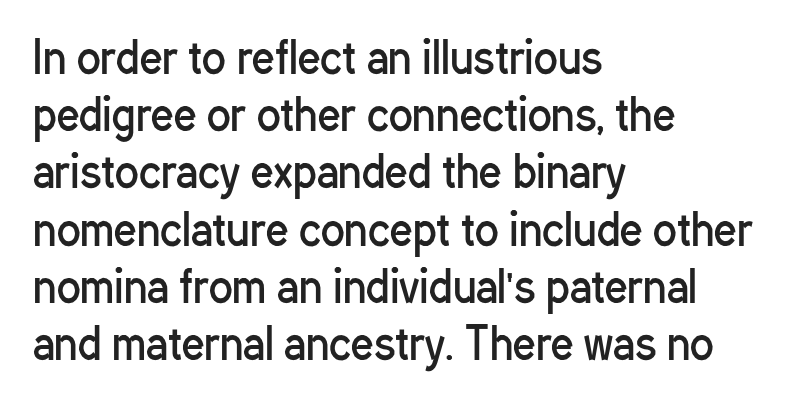
{"serif": "no", "italic": "no", "bold": "no", "weight": "regular", "width": "condensed", "stroke_contrast": "low", "x_height": "medium", "monospaced": "no", "underline": "no", "align": "left", "line_spacing": "normal", "line_spacing_ratio": 1.3, "letter_spacing": "normal", "letter_spacing_em": 0.0, "glyph_px": 44}
